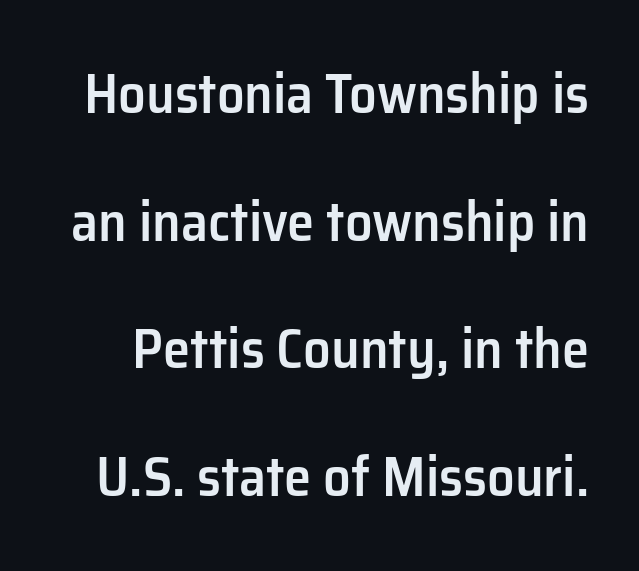
Q: Is the text bold? A: Semi-bold.
Q: Is the text italic (slanted)? A: No, it is upright.
Q: Is the typeface a serif or a sans-serif typeface? A: Sans-serif.
Q: Is the text underlined? A: No.
Q: Is the spacing between letters normal or unusually wide? A: Normal.
Q: Is the spacing between lines tight, normal or loose? A: Loose.
Q: Width (condensed, normal, or wide)? A: Normal.
Q: Stroke contrast? A: Low.
Q: x-height? A: Medium.
Q: Monospaced? A: No.
